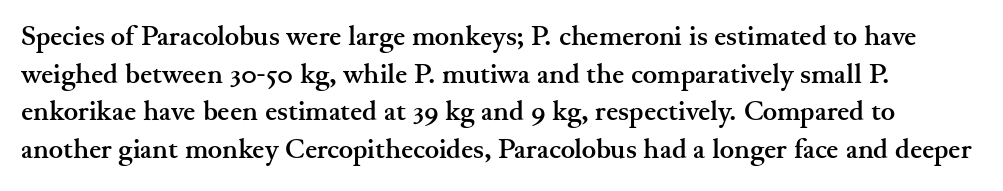
Q: Is the text bold? A: Yes.
Q: Is the text italic (slanted)? A: No, it is upright.
Q: Is the text underlined? A: No.
Q: Is the spacing between letters normal or unusually wide? A: Normal.
Q: Is the spacing between lines tight, normal or loose? A: Normal.
